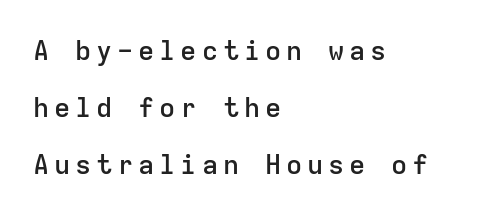
{"italic": "no", "bold": "semi", "underline": "no", "align": "left", "line_spacing": "loose", "line_spacing_ratio": 2.12, "glyph_px": 27}
